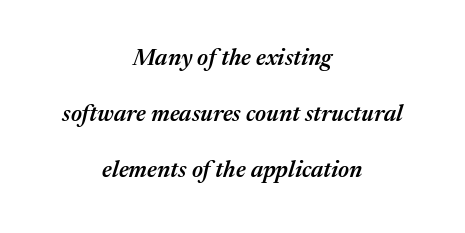
The image shows 23 px text type, italic (leaning right); set centered, loose line spacing (2.44x), normal letter spacing, not underlined.
